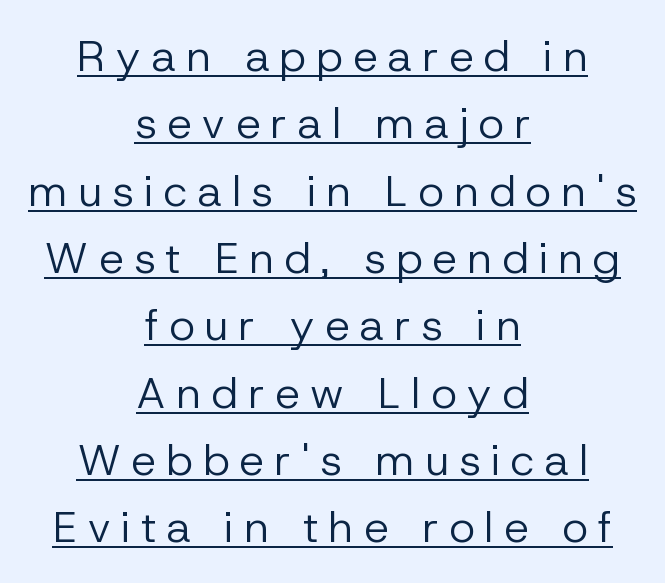
Q: Is the text bold? A: No.
Q: Is the text italic (slanted)? A: No, it is upright.
Q: Is the typeface a serif or a sans-serif typeface? A: Sans-serif.
Q: Is the text underlined? A: Yes.
Q: How is the paragraph aligned? A: Centered.
Q: Is the spacing between letters normal or unusually wide? A: Unusually wide.
Q: Is the spacing between lines tight, normal or loose? A: Normal.
Q: Width (condensed, normal, or wide)? A: Normal.
Q: Stroke contrast? A: Low.
Q: x-height? A: Medium.
Q: Monospaced? A: No.
